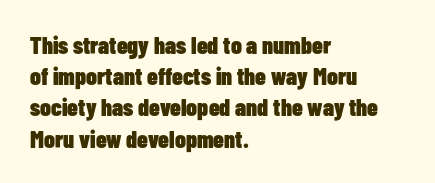
{"italic": "no", "bold": "yes", "underline": "no", "align": "left", "line_spacing": "normal", "line_spacing_ratio": 1.3, "letter_spacing": "normal", "letter_spacing_em": 0.0, "glyph_px": 24}
